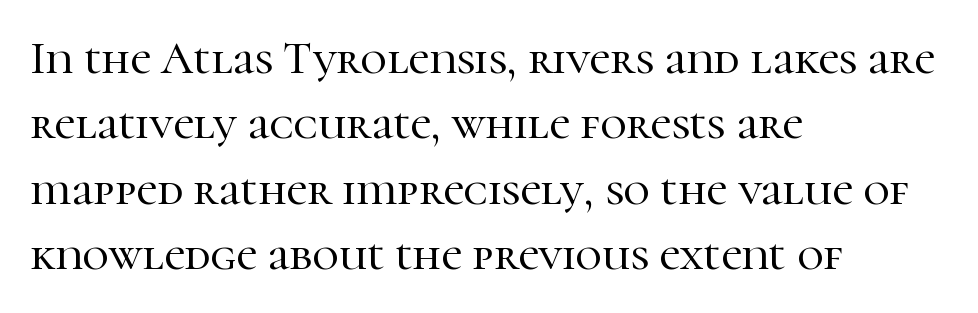
The text was rendered using a seriffed face with decorative stroke endings. In terms of posture, this sample is upright. A clean baseline with only descenders dipping below it. Spacing verdict: proportional, widths tailored to each character. Every row of glyphs begins at an identical x-position on the left. Notice how descenders clear the ascenders below comfortably — that's standard leading.
